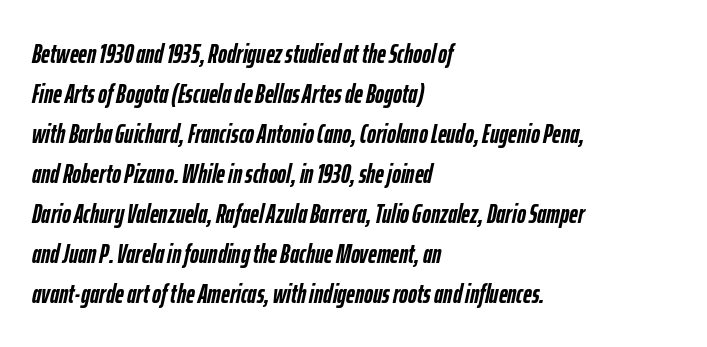
{"italic": "yes", "lean": "right", "slant_degrees": 12, "bold": "yes", "underline": "no", "align": "left", "line_spacing": "normal", "line_spacing_ratio": 1.48, "letter_spacing": "normal", "letter_spacing_em": 0.0, "glyph_px": 27}
